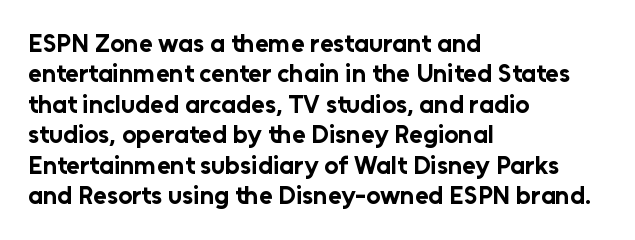
Q: Is the text bold? A: Yes.
Q: Is the text italic (slanted)? A: No, it is upright.
Q: Is the text underlined? A: No.
Q: How is the paragraph aligned? A: Left-aligned.
Q: Is the spacing between letters normal or unusually wide? A: Normal.
